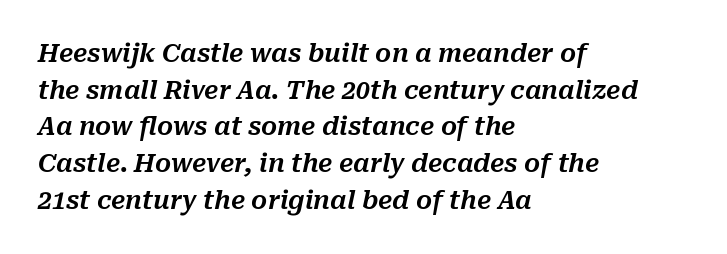
Q: Is the text italic (slanted)? A: Yes, it leans right by about 10 degrees.
Q: Is the text underlined? A: No.
Q: How is the paragraph aligned? A: Left-aligned.
Q: Is the spacing between letters normal or unusually wide? A: Normal.
Q: Is the spacing between lines tight, normal or loose? A: Normal.
